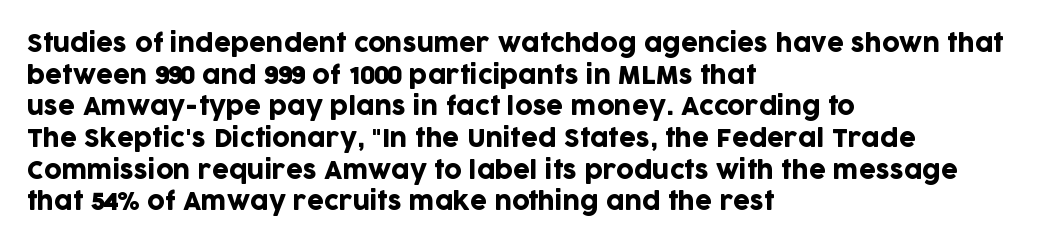
{"italic": "no", "underline": "no", "align": "left", "line_spacing": "normal", "line_spacing_ratio": 1.32, "letter_spacing": "normal", "letter_spacing_em": 0.0, "glyph_px": 24}
